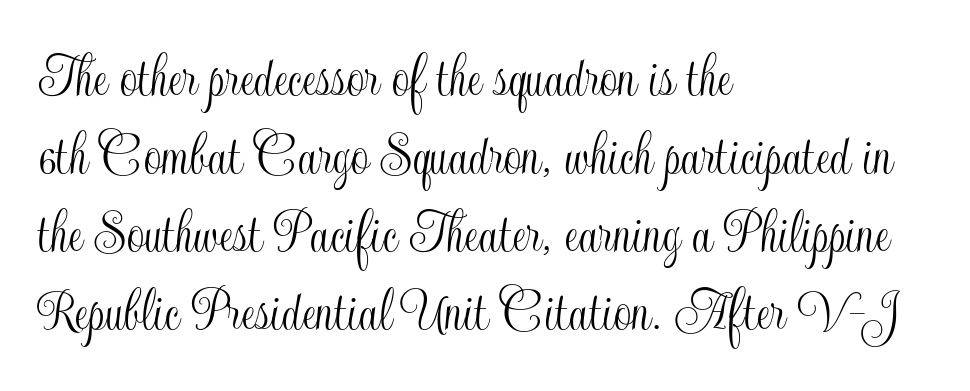
Q: Is the text italic (slanted)? A: Yes.
Q: Is the text underlined? A: No.
Q: How is the paragraph aligned? A: Left-aligned.
Q: Is the spacing between letters normal or unusually wide? A: Normal.
Q: Width (condensed, normal, or wide)? A: Condensed.
Q: x-height? A: Small.
Q: Monospaced? A: No.
